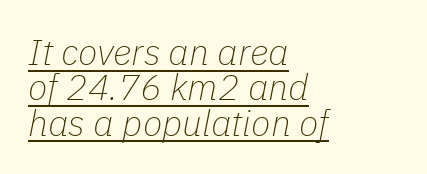
A light-to-regular cut is what we see here. Do the characters align in a grid? No, the font is proportional. Characters follow at the spacing the type designer built in. Yep, that's italic — everything's leaning. The rendered words wear a rule along their underside. Compared with a centered layout, this one pins lines to the left instead.
